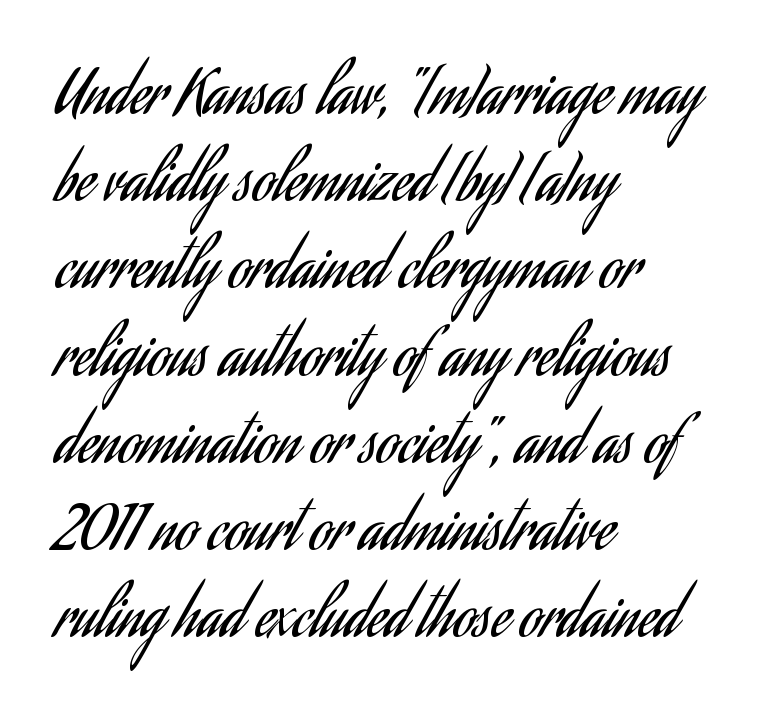
Q: Is the text bold? A: No.
Q: Is the text italic (slanted)? A: Yes.
Q: Is the typeface a serif or a sans-serif typeface? A: Sans-serif.
Q: Is the text underlined? A: No.
Q: How is the paragraph aligned? A: Left-aligned.
Q: Is the spacing between letters normal or unusually wide? A: Normal.
Q: Is the spacing between lines tight, normal or loose? A: Normal.
Q: Width (condensed, normal, or wide)? A: Condensed.
Q: Stroke contrast? A: Low.
Q: x-height? A: Small.
Q: Monospaced? A: No.
